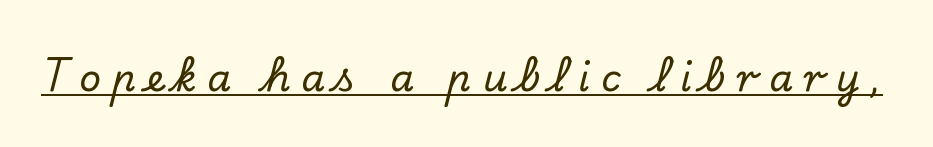
The type is letterspaced generously, with wide tracking. I'd call this a serif setting — the letters wear small feet. Underlined type.
